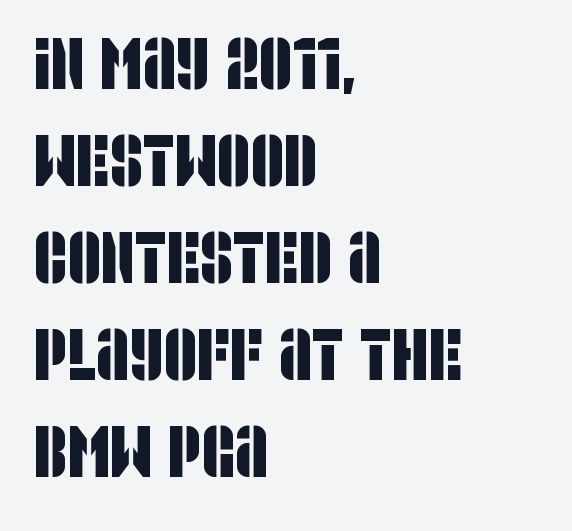
The horizontal fit of the characters is conventional and even. The glyphs in this specimen are sans serif. Clear beneath every line of the passage. The passage is arranged the way most books set body copy — flush left. You could not count columns in this text — the font is proportionally spaced. Summary of vertical rhythm: regular, with standard interline spacing.
